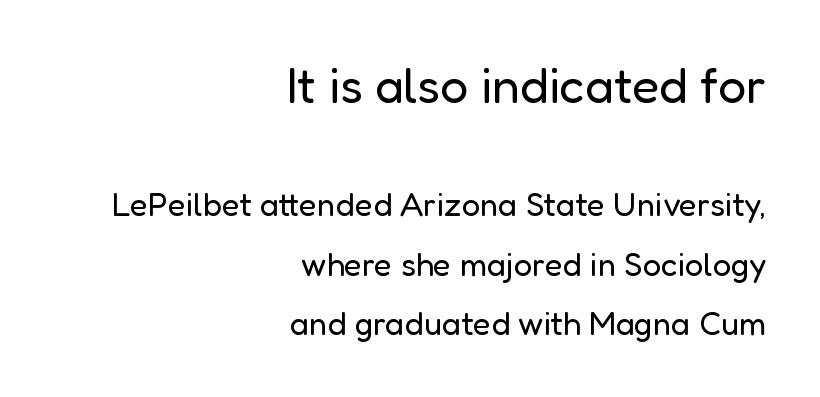
Q: Is the text bold? A: No.
Q: Is the text italic (slanted)? A: No, it is upright.
Q: Is the typeface a serif or a sans-serif typeface? A: Sans-serif.
Q: Is the text underlined? A: No.
Q: How is the paragraph aligned? A: Right-aligned.
Q: Is the spacing between letters normal or unusually wide? A: Normal.
Q: Which block of text is set in a larger size, the first (top) or the second (bottom)? A: The first (top) one.
Q: Width (condensed, normal, or wide)? A: Normal.
Q: Stroke contrast? A: Low.
Q: x-height? A: Medium.
Q: Monospaced? A: No.
